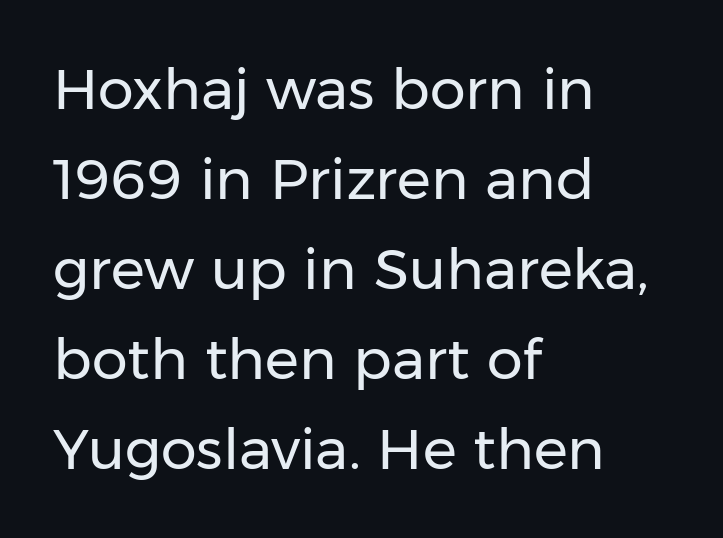
Q: Is the text bold? A: No.
Q: Is the text italic (slanted)? A: No, it is upright.
Q: Is the typeface a serif or a sans-serif typeface? A: Sans-serif.
Q: Is the text underlined? A: No.
Q: How is the paragraph aligned? A: Left-aligned.
Q: Is the spacing between letters normal or unusually wide? A: Normal.
Q: Is the spacing between lines tight, normal or loose? A: Normal.
Q: Width (condensed, normal, or wide)? A: Normal.
Q: Stroke contrast? A: Low.
Q: x-height? A: Medium.
Q: Monospaced? A: No.
